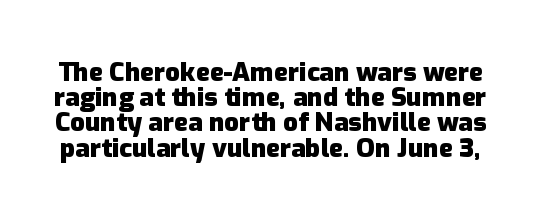
Q: Is the text bold? A: Yes.
Q: Is the text italic (slanted)? A: No, it is upright.
Q: Is the text underlined? A: No.
Q: Is the spacing between letters normal or unusually wide? A: Normal.
Q: Is the spacing between lines tight, normal or loose? A: Tight.
